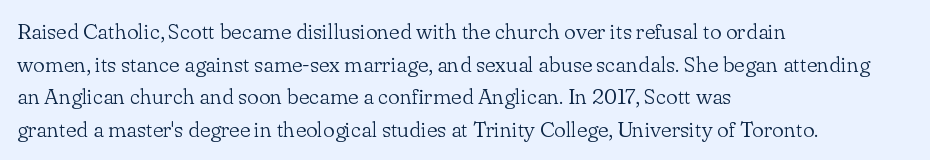
The image shows 22 px text type, upright; set left-aligned, normal line spacing (1.48x), normal letter spacing, not underlined.
